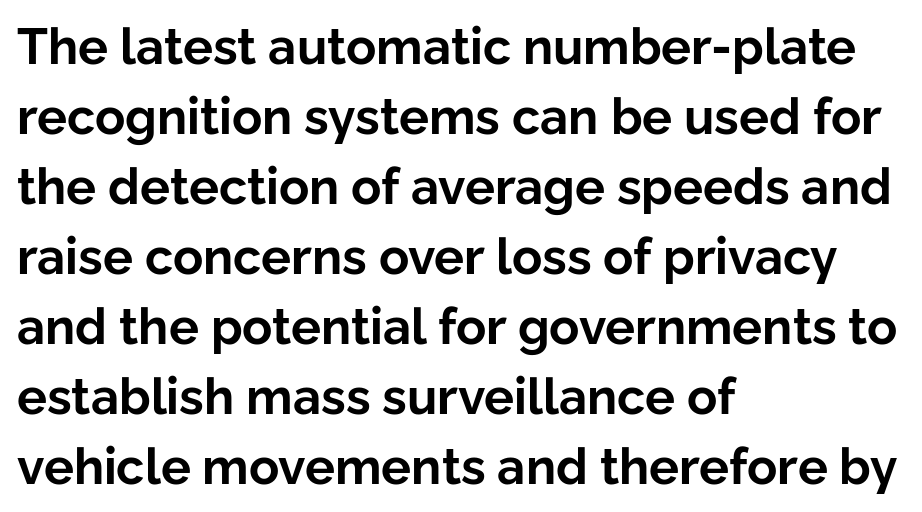
The passage shown is typed in a proportional face where columns would drift. The rendering uses a moderate line-height, typical for paragraphs. Stroke thickness is high; the sample reads as a true bold. Upright lettering throughout. The letters carry no serifs — their stems end cleanly without finishing strokes. Teacher's note: observe the even left margin — that is flush-left alignment.
